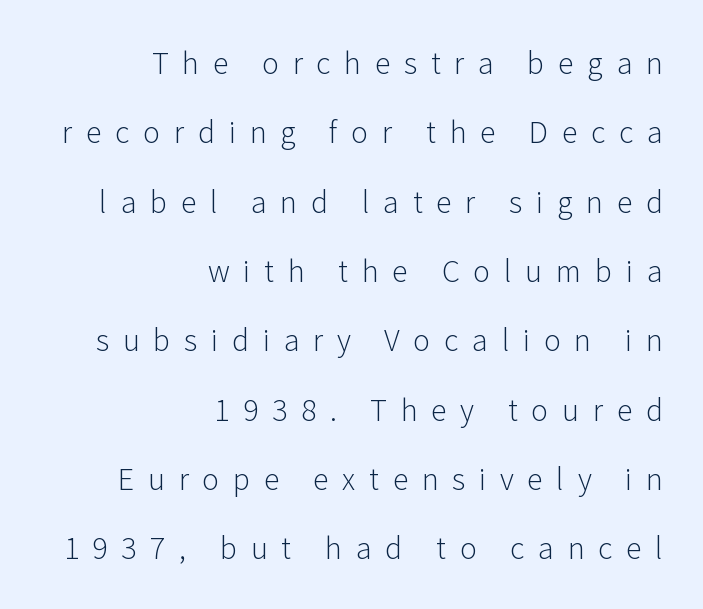
Q: Is the text bold? A: No.
Q: Is the text italic (slanted)? A: No, it is upright.
Q: Is the typeface a serif or a sans-serif typeface? A: Sans-serif.
Q: Is the text underlined? A: No.
Q: How is the paragraph aligned? A: Right-aligned.
Q: Is the spacing between letters normal or unusually wide? A: Unusually wide.
Q: Is the spacing between lines tight, normal or loose? A: Loose.
Q: Width (condensed, normal, or wide)? A: Normal.
Q: Stroke contrast? A: Low.
Q: x-height? A: Medium.
Q: Monospaced? A: No.
